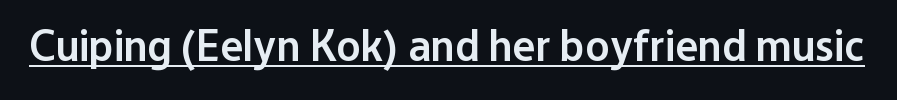
The image shows 44 px semibold sans-serif type, upright; set normal letter spacing, underlined; low stroke contrast and a medium x-height.
